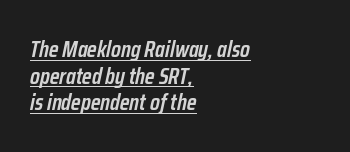
The image shows 23 px text type, italic (leaning right); set left-aligned, line spacing 1.16x, normal letter spacing, underlined.
